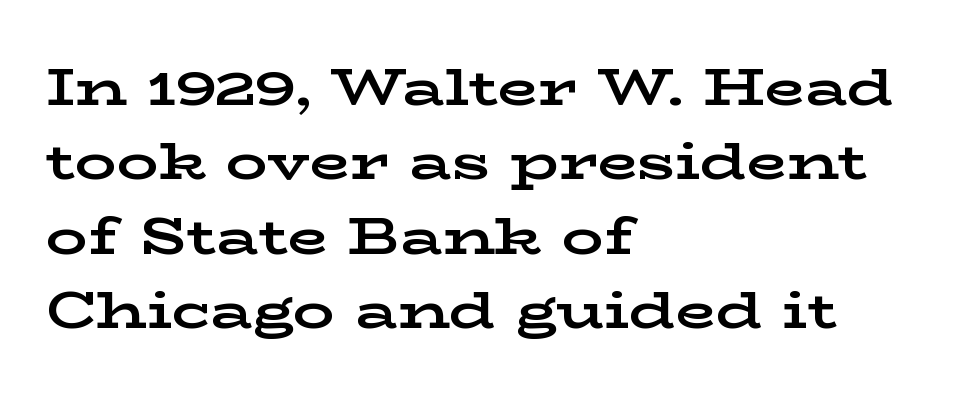
A typesetter would label this face a serif. A typesetter would call this proportional, since set widths differ per character. Students, this is bold: see how much ink each stroke carries. The passage shown is not underscored anywhere. This rendering uses left alignment, leaving the right contour irregular. The font's upright variant was chosen for this text.
